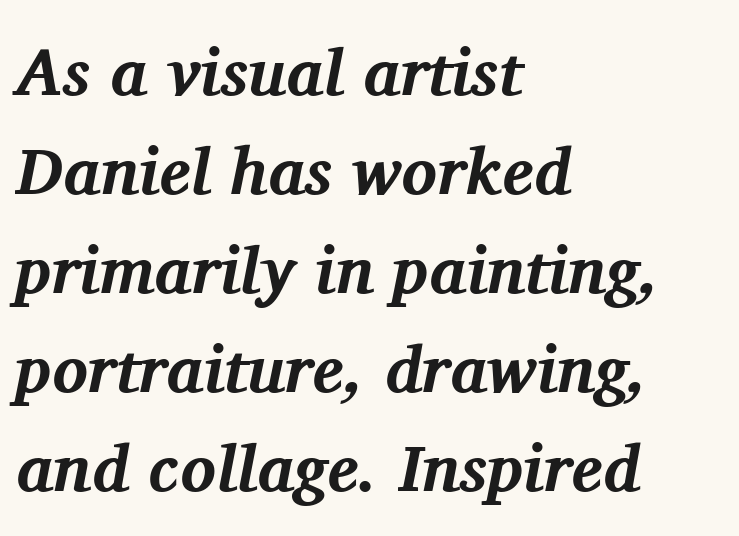
{"serif": "yes", "italic": "yes", "lean": "right", "slant_degrees": 11, "bold": "yes", "weight": "bold", "width": "normal", "stroke_contrast": "medium", "x_height": "medium", "monospaced": "no", "underline": "no", "align": "left", "line_spacing": "normal", "line_spacing_ratio": 1.5, "letter_spacing": "normal", "letter_spacing_em": 0.0, "glyph_px": 66}
